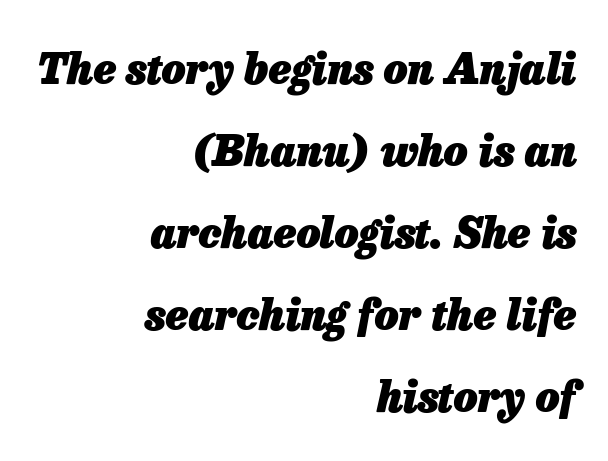
{"italic": "yes", "lean": "right", "slant_degrees": 13, "bold": "yes", "weight": "heavy", "width": "normal", "stroke_contrast": "low", "x_height": "medium", "monospaced": "no", "underline": "no", "align": "right", "line_spacing": "loose", "line_spacing_ratio": 1.95, "letter_spacing": "normal", "letter_spacing_em": 0.0, "glyph_px": 42}
